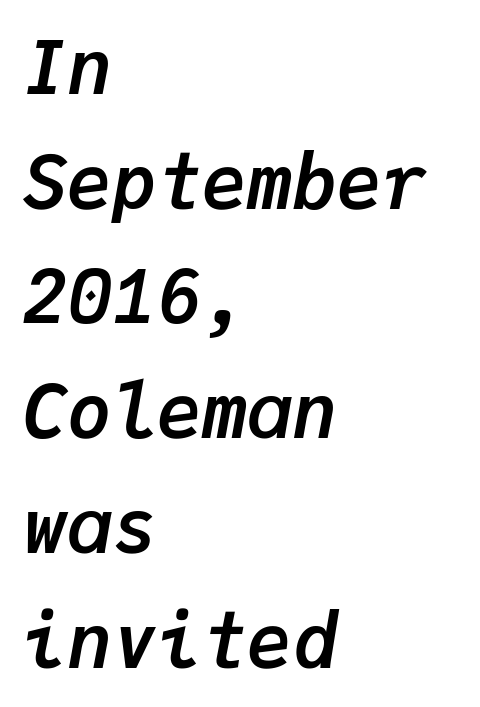
The image shows 75 px semibold type, italic (leaning right), monospaced; set left-aligned, normal line spacing (1.53x), normal letter spacing, not underlined; low stroke contrast and a medium x-height.
